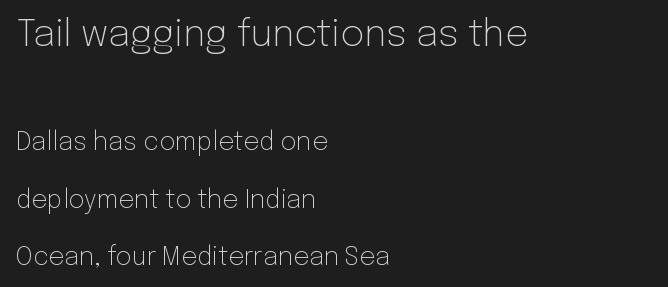
The image shows 37 px light sans-serif type, upright; set left-aligned, loose line spacing (2.29x), normal letter spacing, not underlined; the first (top) block is 1.48x larger; low stroke contrast and a medium x-height.
